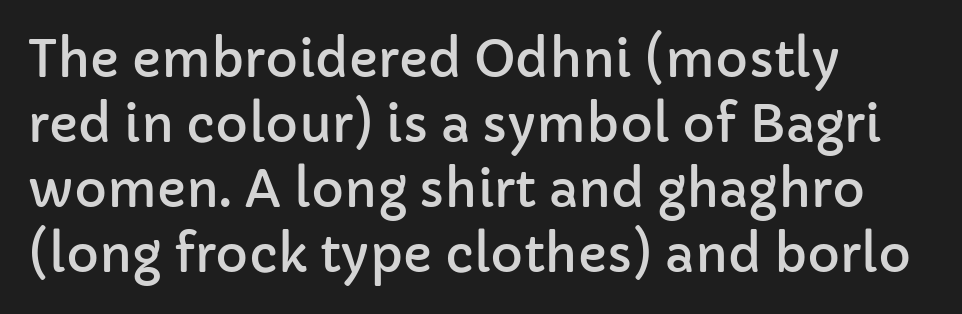
The image shows 50 px sans-serif type, upright; set left-aligned, normal line spacing (1.3x), normal letter spacing, not underlined; low stroke contrast and a medium x-height.
